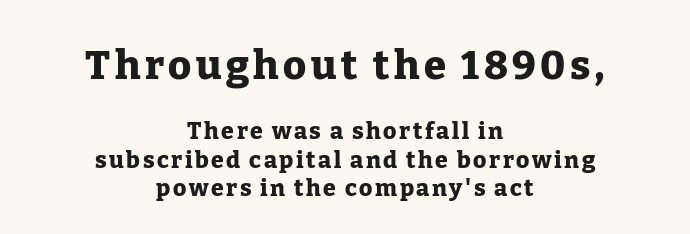
The image shows 40 px heavy serif type, upright; set centered, normal line spacing (1.25x), not underlined; the first (top) block is 1.74x larger; low stroke contrast and a medium x-height.
